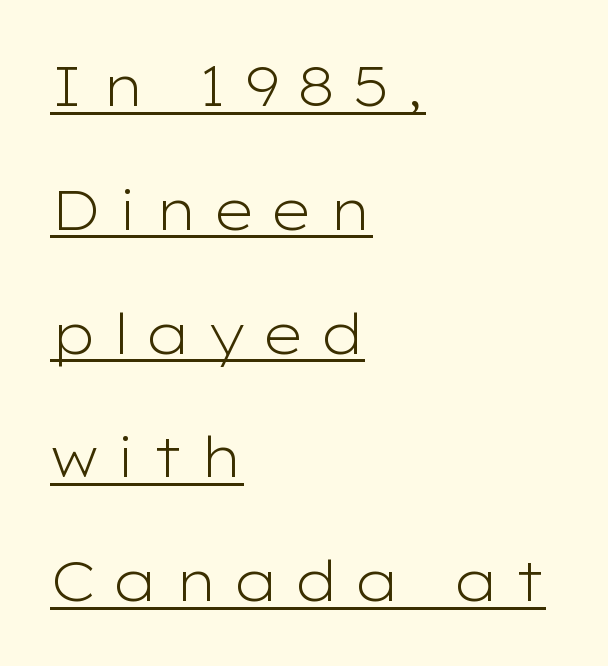
Honestly, the rows look like they've been pulled way apart. Ink coverage per letter is moderate at most. Each line starts at the same left margin while the right side varies. Honestly, the underline is the first thing you notice here.
